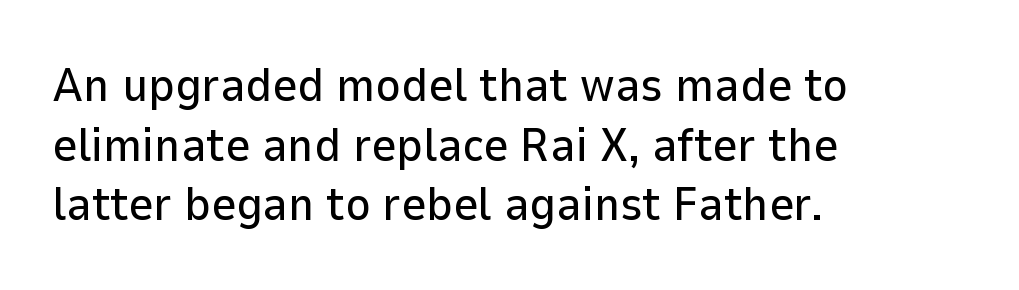
{"serif": "no", "italic": "no", "width": "normal", "stroke_contrast": "low", "x_height": "medium", "monospaced": "no", "underline": "no", "align": "left", "line_spacing_ratio": 1.24, "letter_spacing": "normal", "letter_spacing_em": 0.0, "glyph_px": 48}
